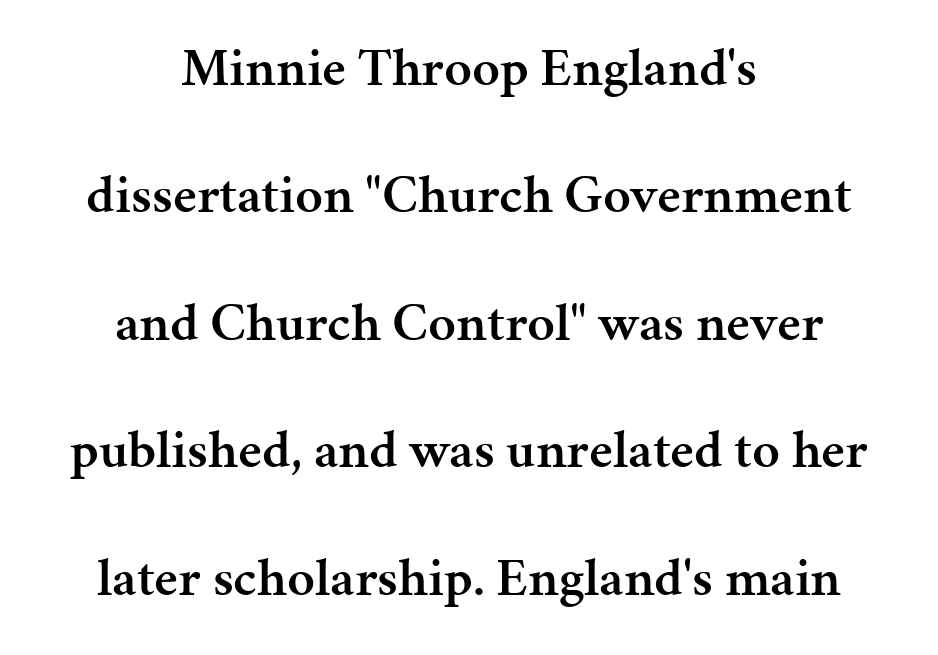
{"serif": "yes", "italic": "no", "bold": "semi", "weight": "semibold", "width": "normal", "stroke_contrast": "medium", "x_height": "medium", "monospaced": "no", "underline": "no", "align": "center", "line_spacing": "loose", "line_spacing_ratio": 2.36, "letter_spacing": "normal", "letter_spacing_em": 0.0, "glyph_px": 54}
